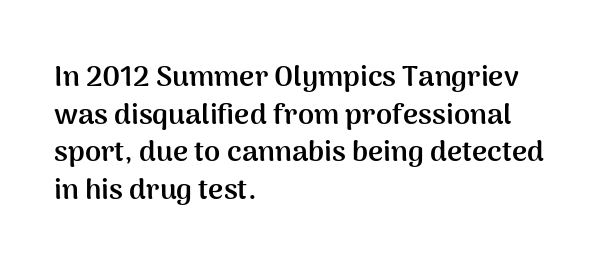
Short note: letters normally spaced. Type style note: lacks serifs. The rendering uses natural spacing where letterforms have individual widths. Type without underlining. When letters stand straight like this, we call the style roman or upright. Typographic density is high because the face is bold.
